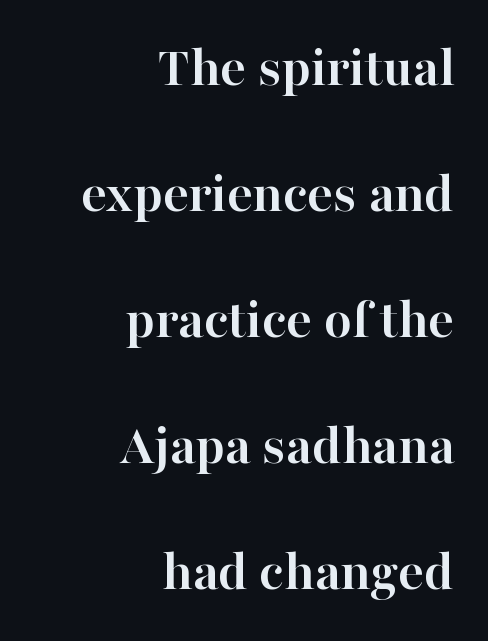
The image shows 57 px semibold serif type, upright; set right-aligned, loose line spacing (2.21x), normal letter spacing, not underlined; high stroke contrast and a medium x-height.
